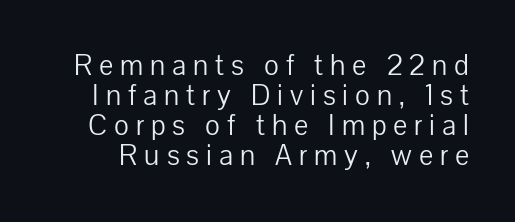
The image shows 30 px light sans-serif type, upright; set tight line spacing (1.0x), unusually wide letter spacing (+0.23 em), not underlined; low stroke contrast and a medium x-height.
